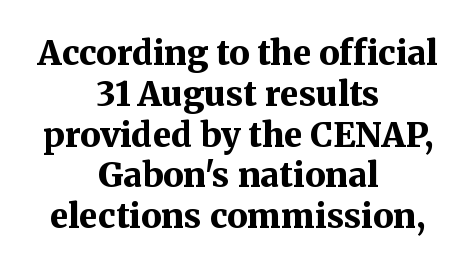
The image shows 34 px bold serif type, upright; set centered, line spacing 1.2x, normal letter spacing, not underlined; medium stroke contrast and a medium x-height.
